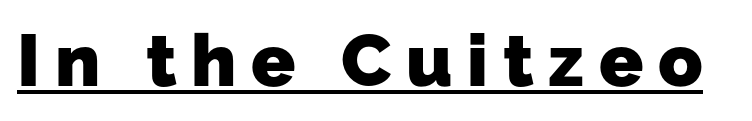
Q: Is the text bold? A: Yes.
Q: Is the typeface a serif or a sans-serif typeface? A: Sans-serif.
Q: Is the text underlined? A: Yes.
Q: Is the spacing between letters normal or unusually wide? A: Unusually wide.
Q: Width (condensed, normal, or wide)? A: Normal.
Q: Stroke contrast? A: Low.
Q: x-height? A: Medium.
Q: Monospaced? A: No.
